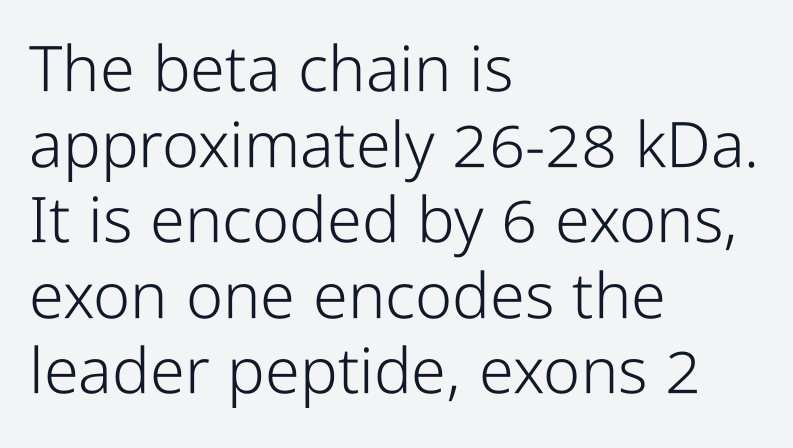
{"serif": "no", "italic": "no", "bold": "no", "weight": "light", "width": "condensed", "stroke_contrast": "low", "x_height": "medium", "monospaced": "no", "underline": "no", "align": "left", "line_spacing_ratio": 1.2, "letter_spacing": "normal", "letter_spacing_em": 0.0, "glyph_px": 63}
